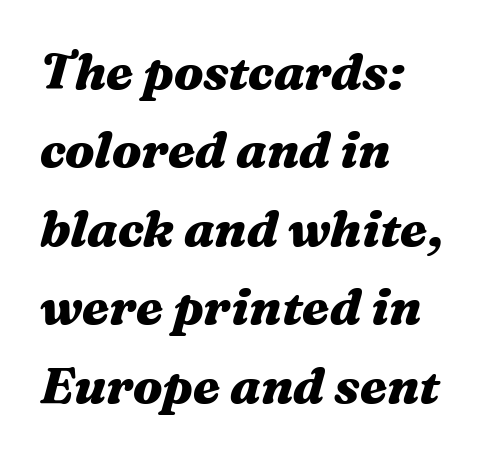
{"italic": "yes", "lean": "right", "slant_degrees": 16, "bold": "yes", "weight": "heavy", "width": "wide", "stroke_contrast": "medium", "x_height": "medium", "monospaced": "no", "underline": "no", "align": "left", "line_spacing": "normal", "line_spacing_ratio": 1.57, "letter_spacing": "normal", "letter_spacing_em": 0.0, "glyph_px": 50}
